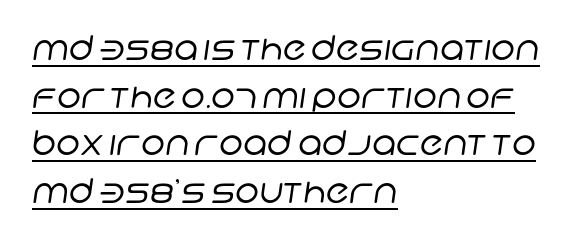
This sample has the flowing, uneven cadence of proportional lettering. The typeface chosen for these lines omits serifs. This block has exactly the height ordinary leading produces. A rule runs beneath these lines of type. The lines in this sample share a left origin and differ only in where they stop.
